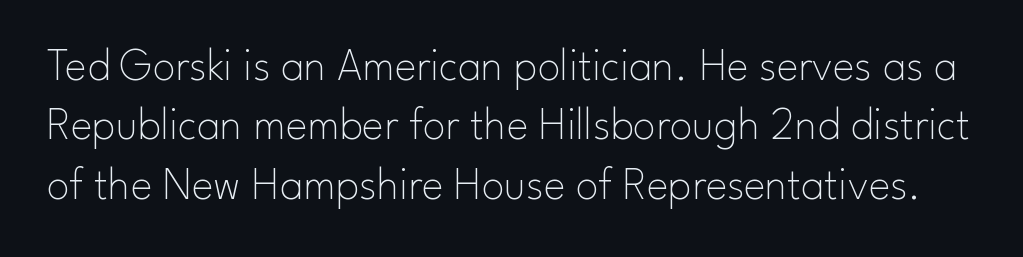
The image shows 46 px thin sans-serif type, upright; set normal line spacing (1.29x), normal letter spacing, not underlined; low stroke contrast and a small x-height.
